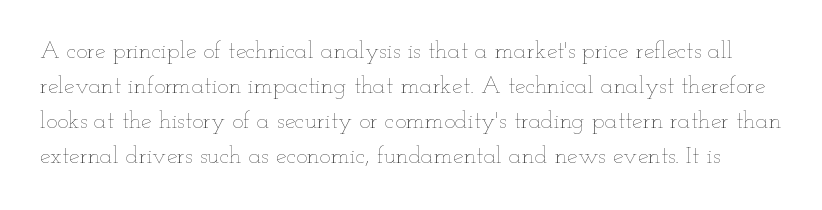
The image shows 24 px text type, upright; set normal line spacing (1.46x), normal letter spacing, not underlined.
